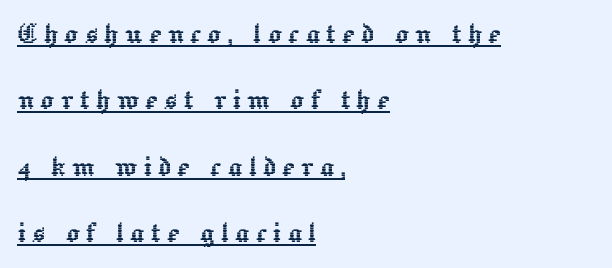
{"italic": "no", "width": "normal", "x_height": "medium", "monospaced": "no", "underline": "yes", "align": "left", "line_spacing": "loose", "line_spacing_ratio": 1.95, "glyph_px": 34}
